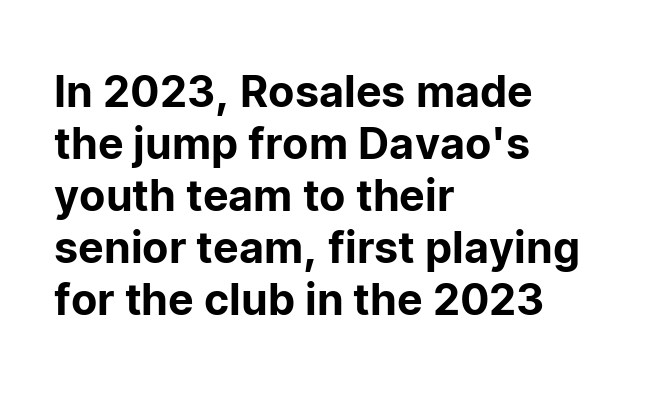
The image shows 43 px sans-serif type, upright; set left-aligned, line spacing 1.21x, normal letter spacing, not underlined; low stroke contrast and a medium x-height.
